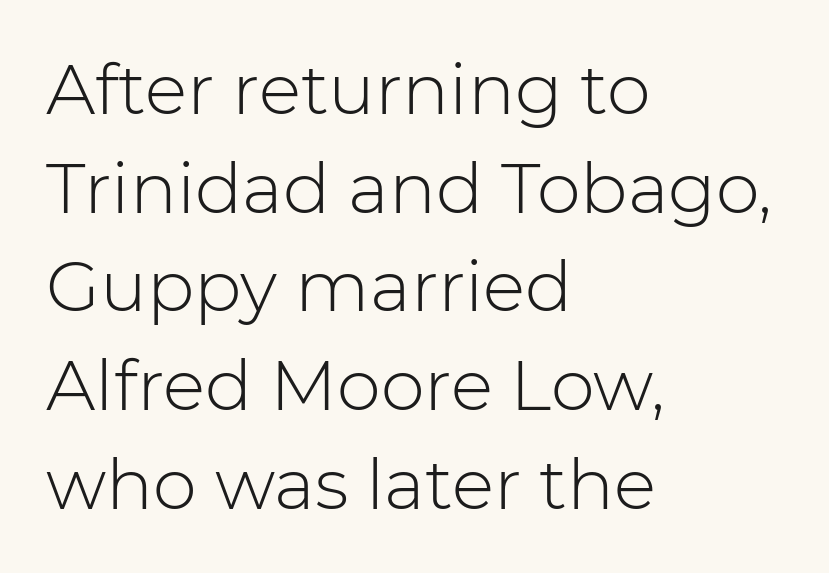
Each new line begins a customary step beneath the previous one. Ink coverage per letter is moderate at most. Do the letters lean? They stand straight. These lines are rendered in a variable-pitch font. The passage is arranged the way most books set body copy — flush left. No extra tracking has been applied to these lines.
